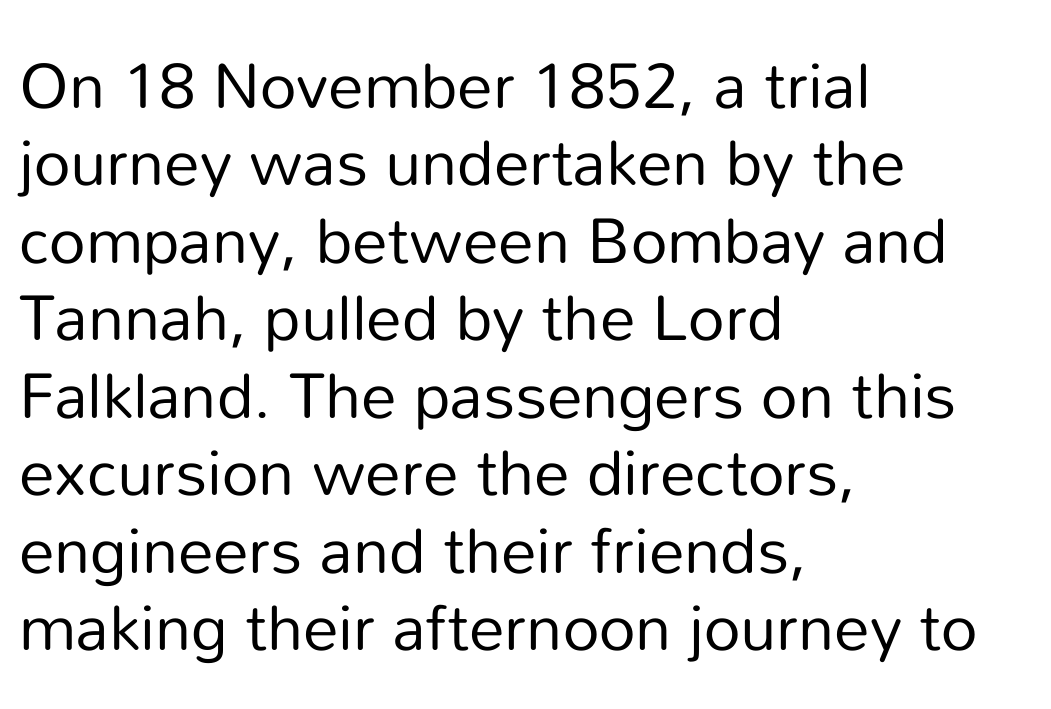
The passage shown has conventional tracking throughout. Heaviness? Minimal to ordinary, like unemphasized prose. Is there any slant? The stems are plumb. I'd call this a sans setting — the letters go barefoot.
